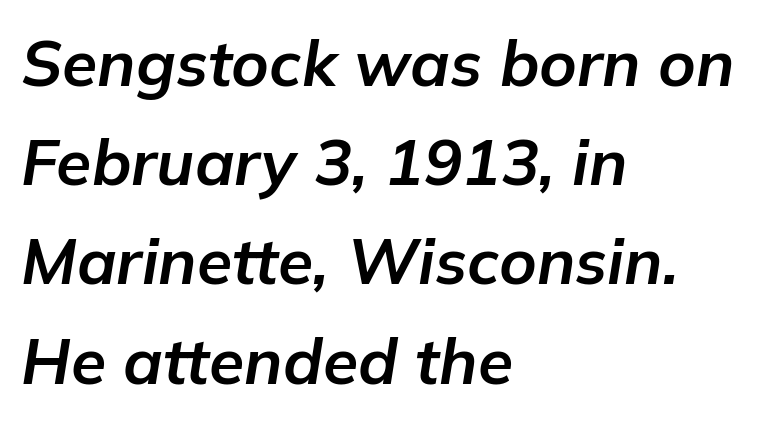
Nothing unusual about the tracking: characters are spaced as the font intends. Typeset ragged right — the left edge is the straight one. Character widths vary here, with narrow letters taking less room than wide ones. How heavy is the stroke? Heavy — this is a bold.
